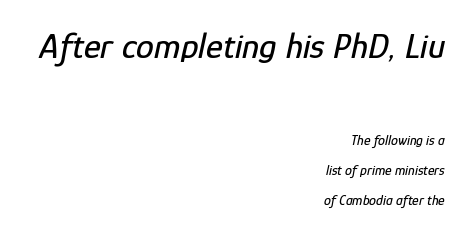
The image shows 36 px condensed type, italic (leaning right); set right-aligned, loose line spacing (2.16x), normal letter spacing, not underlined; the first (top) block is 2.57x larger; low stroke contrast and a medium x-height.
